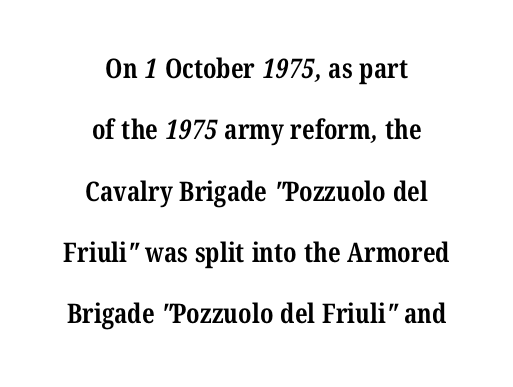
The image shows 27 px bold type; set centered, loose line spacing (2.27x), normal letter spacing, not underlined.
